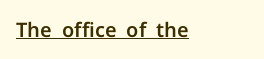
{"italic": "no", "underline": "yes", "align": "left", "letter_spacing": "normal", "letter_spacing_em": 0.0, "glyph_px": 20}
